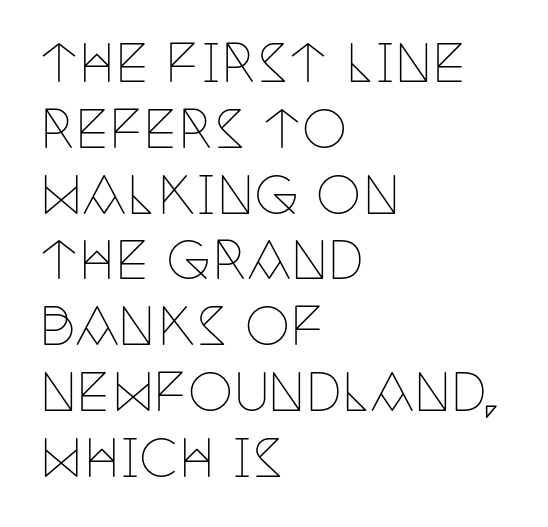
{"serif": "yes", "italic": "no", "bold": "no", "weight": "thin", "width": "condensed", "stroke_contrast": "low", "x_height": "large", "monospaced": "no", "underline": "no", "align": "left", "line_spacing": "normal", "line_spacing_ratio": 1.29, "letter_spacing": "normal", "letter_spacing_em": 0.0, "glyph_px": 51}
